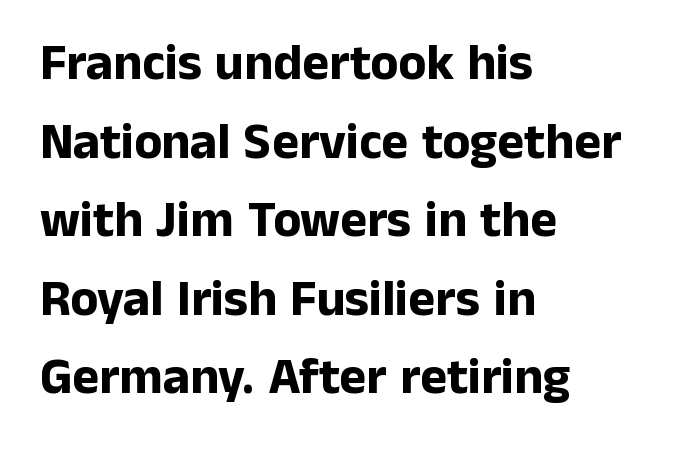
The image shows 51 px bold sans-serif type, upright; set left-aligned, normal line spacing (1.54x), normal letter spacing, not underlined; low stroke contrast and a medium x-height.
